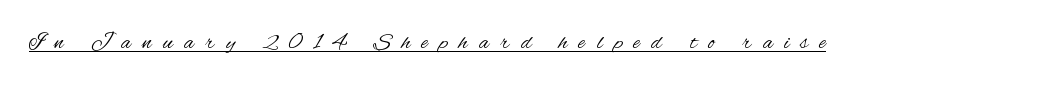
{"bold": "no", "underline": "yes", "letter_spacing": "wide", "letter_spacing_em": 0.5, "glyph_px": 23}
